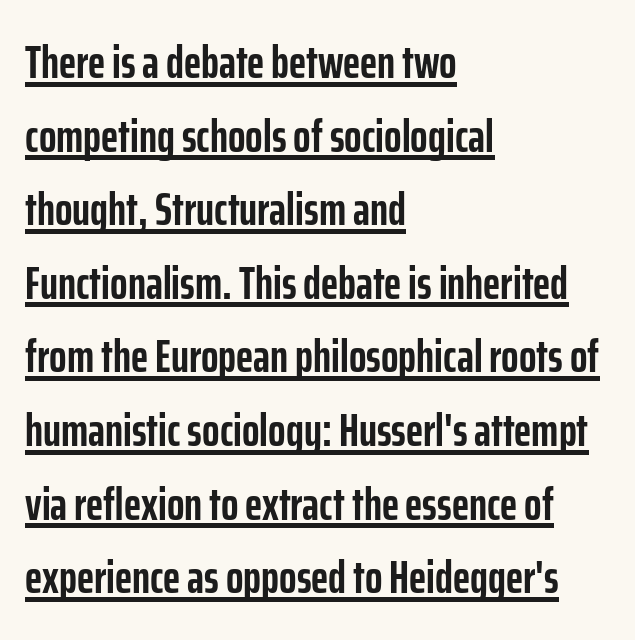
The image shows 46 px semibold, condensed sans-serif type, upright; set left-aligned, normal line spacing (1.6x), normal letter spacing, underlined; low stroke contrast and a medium x-height.
